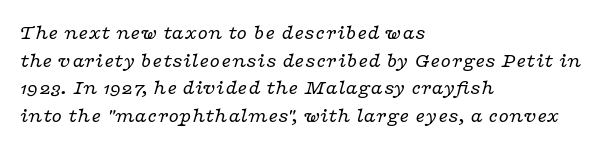
The image shows 21 px text type, italic (leaning right); set left-aligned, normal line spacing (1.31x), normal letter spacing, not underlined.
